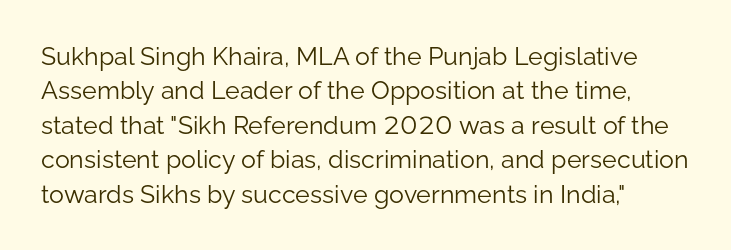
Q: Is the text bold? A: No.
Q: Is the text italic (slanted)? A: No, it is upright.
Q: Is the text underlined? A: No.
Q: Is the spacing between letters normal or unusually wide? A: Normal.
Q: Is the spacing between lines tight, normal or loose? A: Normal.
